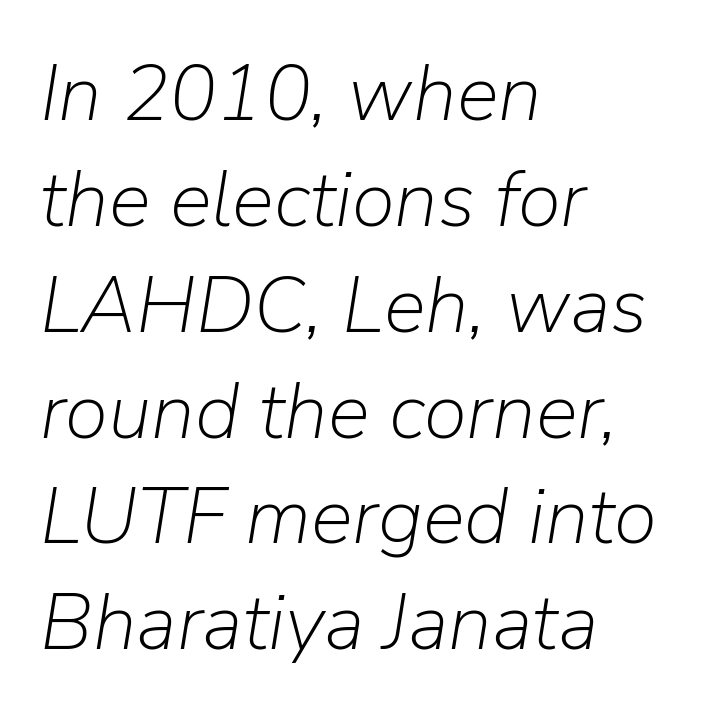
The image shows 79 px light type, italic (leaning right); set left-aligned, normal line spacing (1.34x), normal letter spacing, not underlined; low stroke contrast and a medium x-height.
